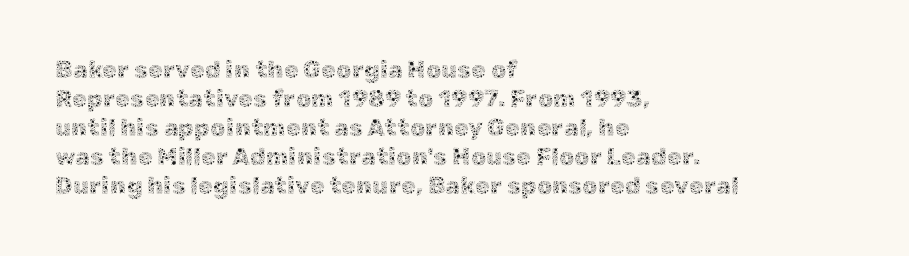
Q: Is the text bold? A: No.
Q: Is the text italic (slanted)? A: No, it is upright.
Q: Is the text underlined? A: No.
Q: How is the paragraph aligned? A: Left-aligned.
Q: Is the spacing between letters normal or unusually wide? A: Normal.
